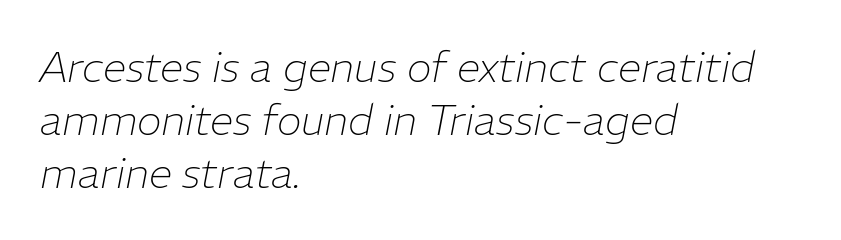
{"italic": "yes", "lean": "right", "slant_degrees": 11, "bold": "no", "weight": "thin", "width": "normal", "stroke_contrast": "low", "x_height": "medium", "monospaced": "no", "underline": "no", "align": "left", "line_spacing": "normal", "line_spacing_ratio": 1.26, "letter_spacing": "normal", "letter_spacing_em": 0.0, "glyph_px": 42}
